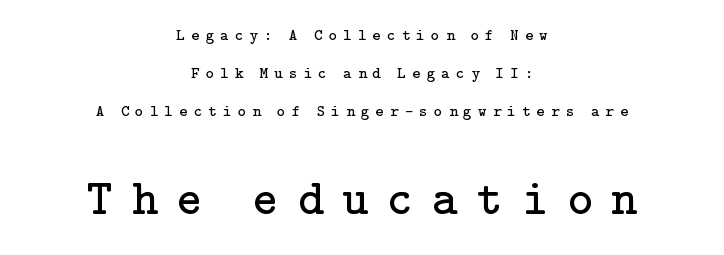
Q: Is the text bold? A: No.
Q: Is the text italic (slanted)? A: No, it is upright.
Q: Is the typeface a serif or a sans-serif typeface? A: Serif.
Q: Is the text underlined? A: No.
Q: How is the paragraph aligned? A: Centered.
Q: Is the spacing between letters normal or unusually wide? A: Unusually wide.
Q: Is the spacing between lines tight, normal or loose? A: Loose.
Q: Which block of text is set in a larger size, the first (top) or the second (bottom)? A: The second (bottom) one.
Q: Width (condensed, normal, or wide)? A: Normal.
Q: Stroke contrast? A: Low.
Q: x-height? A: Medium.
